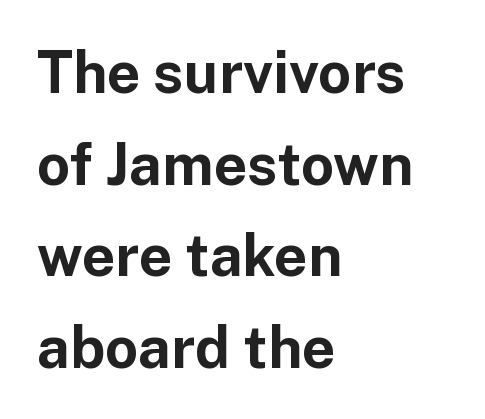
The image shows 58 px bold sans-serif type, upright; set left-aligned, normal line spacing (1.58x), normal letter spacing, not underlined; low stroke contrast and a medium x-height.
